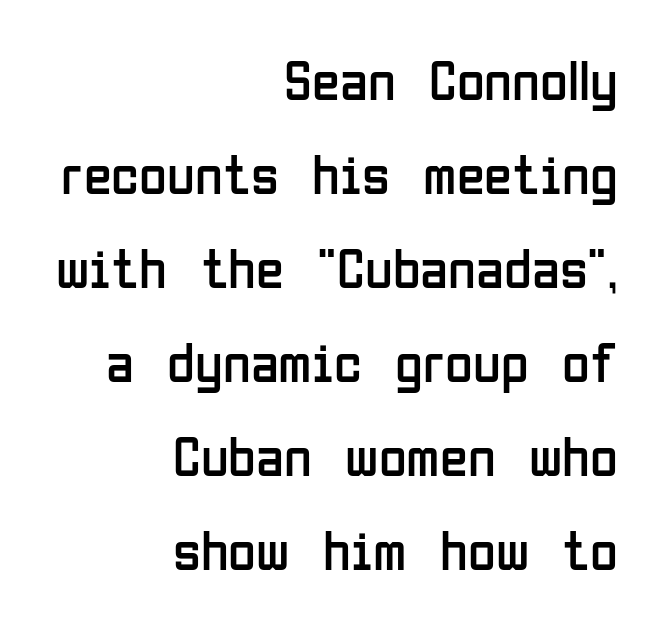
Q: Is the text bold? A: No.
Q: Is the text italic (slanted)? A: No, it is upright.
Q: Is the typeface a serif or a sans-serif typeface? A: Sans-serif.
Q: Is the text underlined? A: No.
Q: How is the paragraph aligned? A: Right-aligned.
Q: Is the spacing between letters normal or unusually wide? A: Normal.
Q: Is the spacing between lines tight, normal or loose? A: Normal.
Q: Width (condensed, normal, or wide)? A: Condensed.
Q: Stroke contrast? A: Low.
Q: x-height? A: Medium.
Q: Monospaced? A: No.
